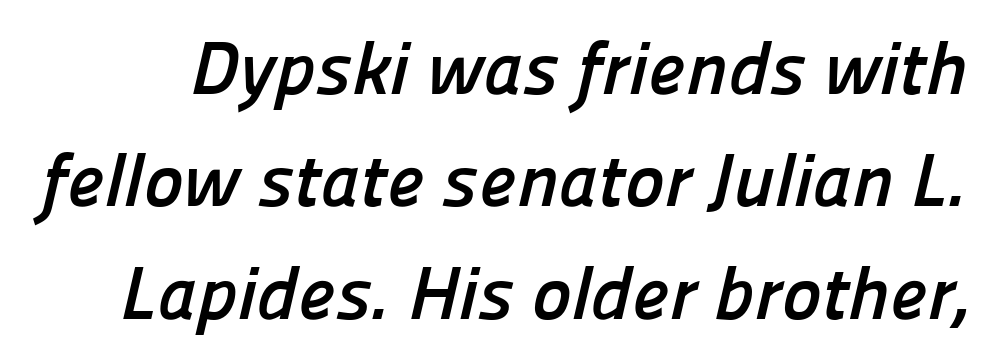
Q: Is the text bold? A: Yes.
Q: Is the typeface a serif or a sans-serif typeface? A: Sans-serif.
Q: Is the text underlined? A: No.
Q: Is the spacing between letters normal or unusually wide? A: Normal.
Q: Is the spacing between lines tight, normal or loose? A: Normal.
Q: Width (condensed, normal, or wide)? A: Normal.
Q: Stroke contrast? A: Low.
Q: x-height? A: Medium.
Q: Monospaced? A: No.
